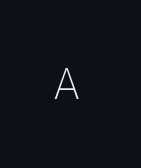
The gaps between neighbouring characters are conspicuously large. Note: no serifs on the glyphs. Beneath every word, the page is bare. Looks like regular typesetting: each glyph gets only the width it needs. Posture: upright roman.
